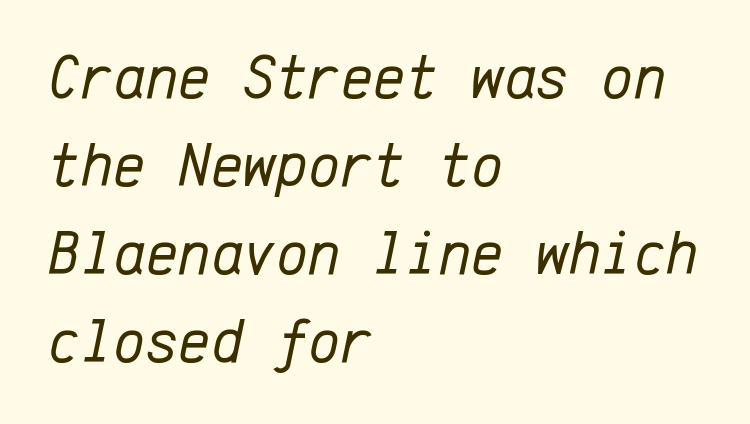
{"italic": "yes", "lean": "right", "slant_degrees": 12, "bold": "no", "weight": "regular", "width": "normal", "stroke_contrast": "low", "x_height": "medium", "monospaced": "yes", "underline": "no", "align": "left", "line_spacing": "normal", "line_spacing_ratio": 1.42, "letter_spacing": "normal", "letter_spacing_em": 0.0, "glyph_px": 62}
